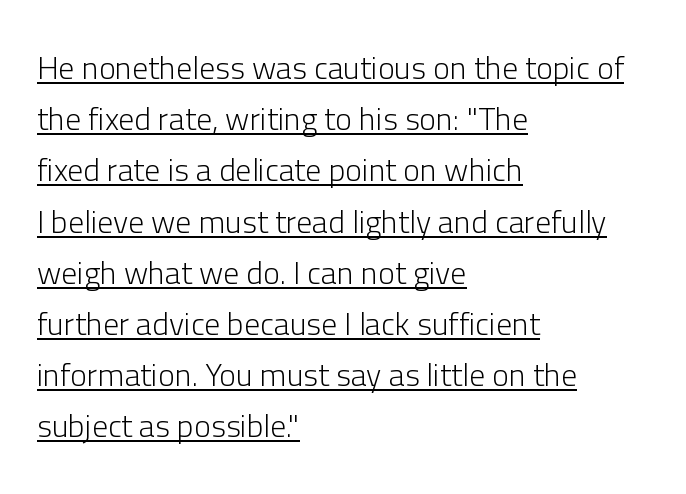
Q: Is the text bold? A: No.
Q: Is the text italic (slanted)? A: No, it is upright.
Q: Is the typeface a serif or a sans-serif typeface? A: Sans-serif.
Q: Is the text underlined? A: Yes.
Q: How is the paragraph aligned? A: Left-aligned.
Q: Is the spacing between letters normal or unusually wide? A: Normal.
Q: Is the spacing between lines tight, normal or loose? A: Normal.
Q: Width (condensed, normal, or wide)? A: Normal.
Q: Stroke contrast? A: Low.
Q: x-height? A: Medium.
Q: Monospaced? A: No.
